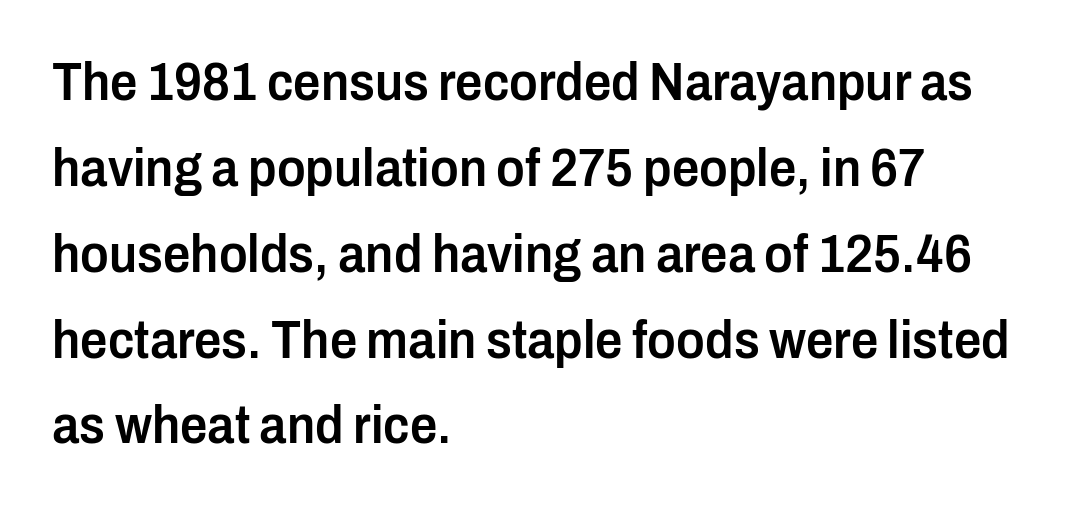
Firm but not heavy-handed strokes: this text is semibold. Glance below the letters and you will spot only blank space. The line texture is even and compact thanks to regular tracking. Vertical spacing — default. All the whitespace from short lines collects on the right.
